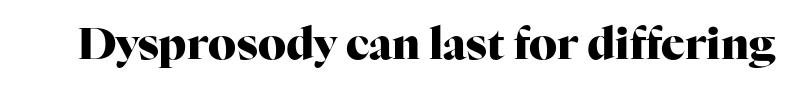
The image shows 44 px heavy serif type, upright; set normal letter spacing, not underlined; high stroke contrast and a medium x-height.
